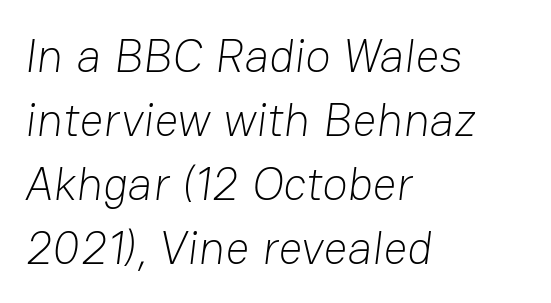
Q: Is the text bold? A: No.
Q: Is the typeface a serif or a sans-serif typeface? A: Sans-serif.
Q: Is the text underlined? A: No.
Q: How is the paragraph aligned? A: Left-aligned.
Q: Is the spacing between letters normal or unusually wide? A: Normal.
Q: Is the spacing between lines tight, normal or loose? A: Normal.
Q: Width (condensed, normal, or wide)? A: Normal.
Q: Stroke contrast? A: Low.
Q: x-height? A: Medium.
Q: Monospaced? A: No.
